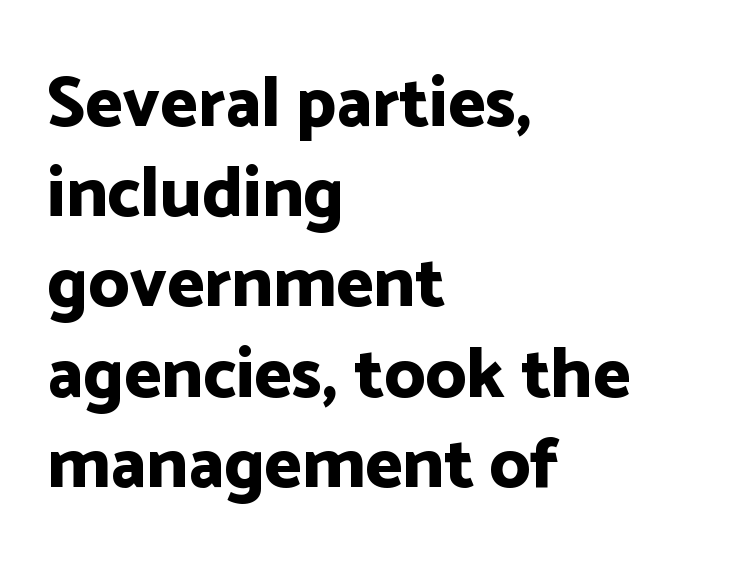
The image shows 71 px bold sans-serif type, upright; set left-aligned, normal line spacing (1.27x), normal letter spacing, not underlined; low stroke contrast and a medium x-height.
